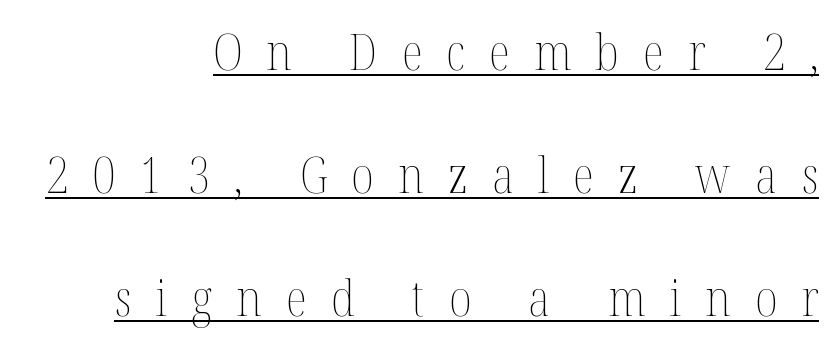
The face used here is proportionally spaced, like ordinary book or web type. No chunkiness to these letters — they're not bold. Notice how the stems are strictly vertical — no italics here. The leading is generous, giving the passage an open texture. These lines have a slow, spaced-out rhythm from letter to letter. Typeset ragged left — the right edge is the straight one.
